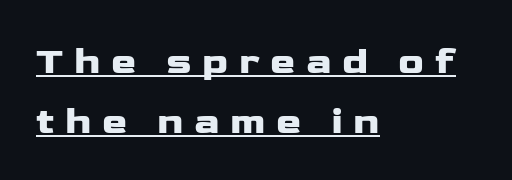
Q: Is the text italic (slanted)? A: No, it is upright.
Q: Is the typeface a serif or a sans-serif typeface? A: Sans-serif.
Q: Is the text underlined? A: Yes.
Q: How is the paragraph aligned? A: Left-aligned.
Q: Is the spacing between letters normal or unusually wide? A: Unusually wide.
Q: Is the spacing between lines tight, normal or loose? A: Normal.
Q: Width (condensed, normal, or wide)? A: Wide.
Q: Stroke contrast? A: Low.
Q: x-height? A: Medium.
Q: Monospaced? A: No.
